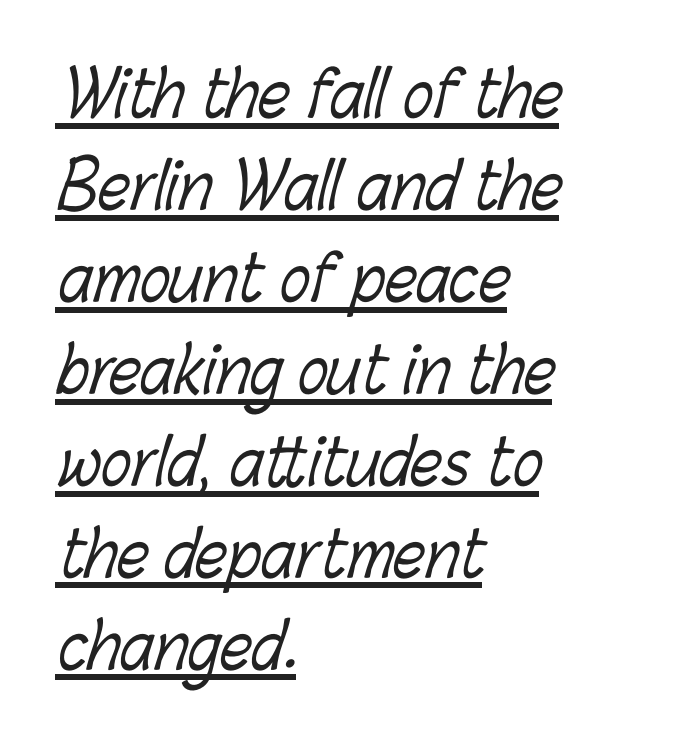
Q: Is the text bold? A: No.
Q: Is the text underlined? A: Yes.
Q: How is the paragraph aligned? A: Left-aligned.
Q: Is the spacing between letters normal or unusually wide? A: Normal.
Q: Is the spacing between lines tight, normal or loose? A: Normal.
Q: Width (condensed, normal, or wide)? A: Condensed.
Q: Stroke contrast? A: Low.
Q: x-height? A: Medium.
Q: Monospaced? A: No.
